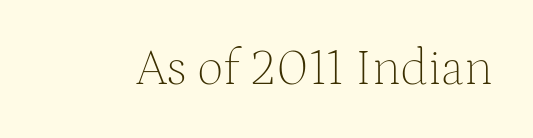
The image shows 51 px thin serif type, upright; set normal letter spacing, not underlined; medium stroke contrast and a medium x-height.
